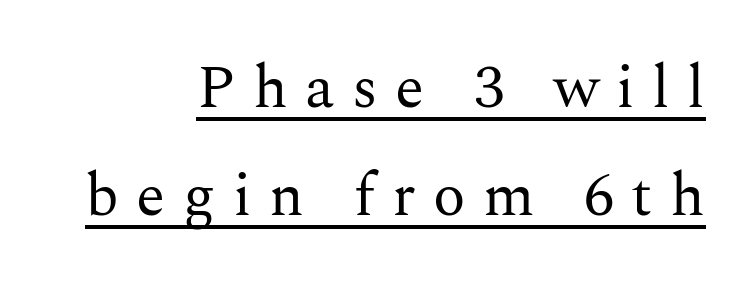
{"serif": "yes", "italic": "no", "bold": "no", "weight": "regular", "width": "normal", "stroke_contrast": "medium", "x_height": "medium", "monospaced": "no", "underline": "yes", "align": "right", "line_spacing_ratio": 1.8, "letter_spacing": "wide", "letter_spacing_em": 0.29, "glyph_px": 60}
